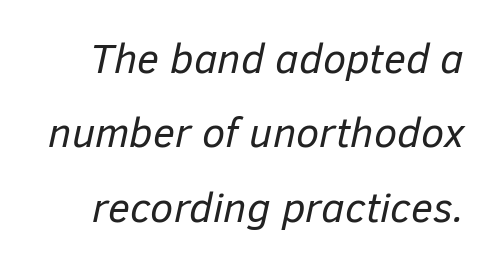
{"italic": "yes", "lean": "right", "slant_degrees": 12, "bold": "no", "weight": "regular", "width": "normal", "stroke_contrast": "low", "x_height": "medium", "monospaced": "no", "underline": "no", "line_spacing_ratio": 1.77, "letter_spacing": "normal", "letter_spacing_em": 0.0, "glyph_px": 42}
